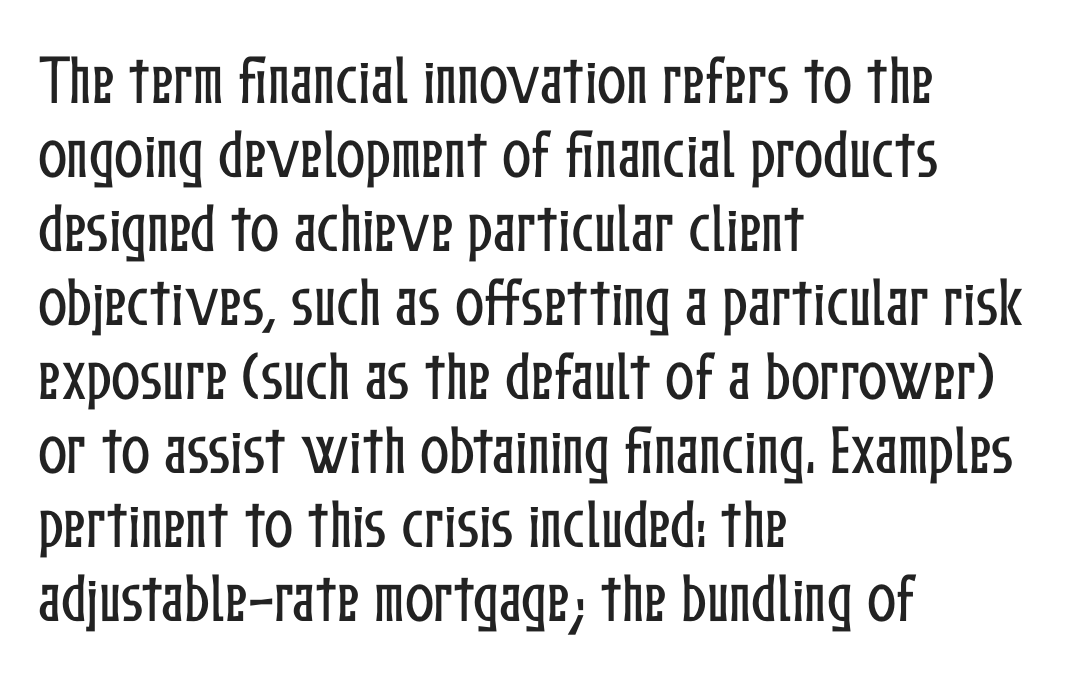
The image shows 54 px condensed type, upright; set left-aligned, normal line spacing (1.37x), normal letter spacing, not underlined; low stroke contrast and a medium x-height.
